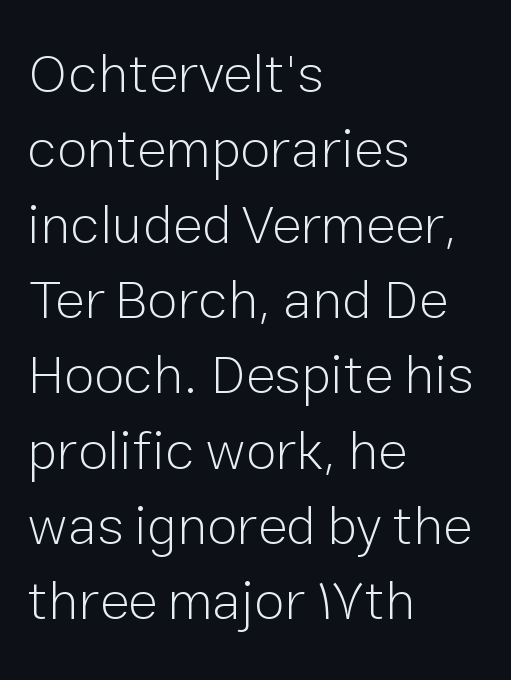
Anything drawn beneath the words? Only blank space. Posture: vertical. Stem width sits at or under what a default text font uses. Leading: standard. Compared with a centered layout, this one pins lines to the left instead.
